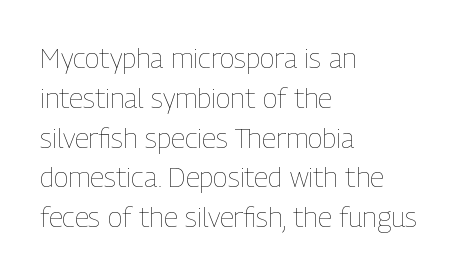
Q: Is the text bold? A: No.
Q: Is the text italic (slanted)? A: No, it is upright.
Q: Is the text underlined? A: No.
Q: How is the paragraph aligned? A: Left-aligned.
Q: Is the spacing between letters normal or unusually wide? A: Normal.
Q: Is the spacing between lines tight, normal or loose? A: Normal.
Q: Width (condensed, normal, or wide)? A: Condensed.
Q: Stroke contrast? A: Low.
Q: x-height? A: Medium.
Q: Monospaced? A: No.
